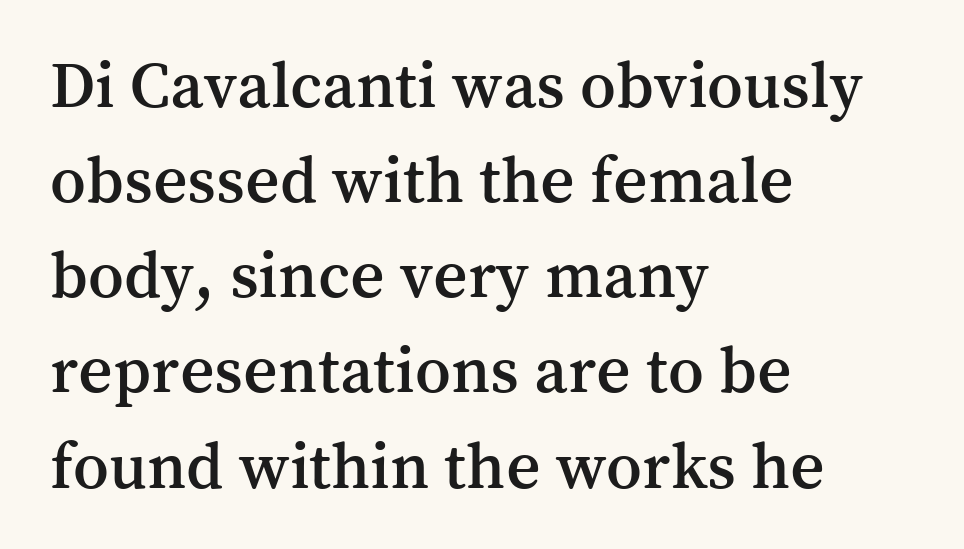
{"serif": "yes", "italic": "no", "width": "normal", "stroke_contrast": "medium", "x_height": "medium", "monospaced": "no", "underline": "no", "align": "left", "line_spacing": "normal", "line_spacing_ratio": 1.42, "letter_spacing": "normal", "letter_spacing_em": 0.0, "glyph_px": 67}
